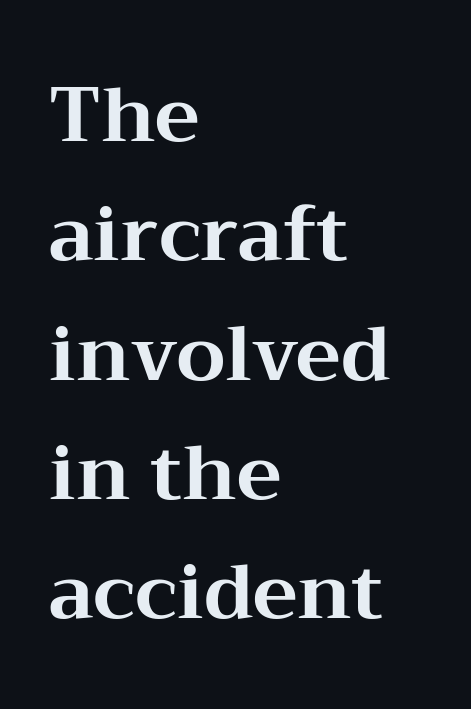
The image shows 76 px bold, wide serif type, upright; set left-aligned, normal line spacing (1.57x), normal letter spacing, not underlined; medium stroke contrast and a medium x-height.
